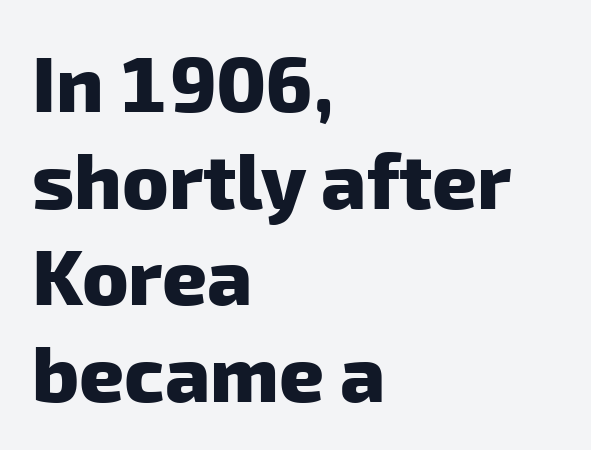
Spacing between characters is what you'd get straight out of the box. The foot of each line stays bare and open. Unlike a traditional serif, this face leaves its strokes unadorned. Here the designer chose a conventional face with non-uniform glyph widths.
